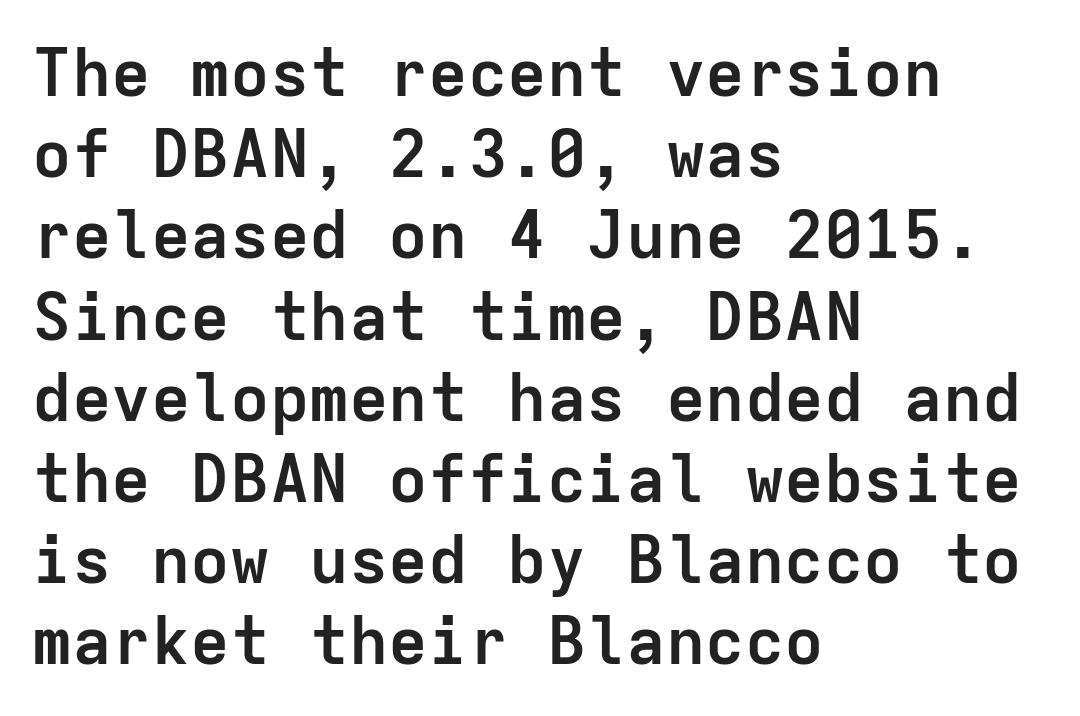
The image shows 66 px semibold sans-serif type, upright, monospaced; set left-aligned, line spacing 1.23x, normal letter spacing, not underlined; low stroke contrast and a medium x-height.
